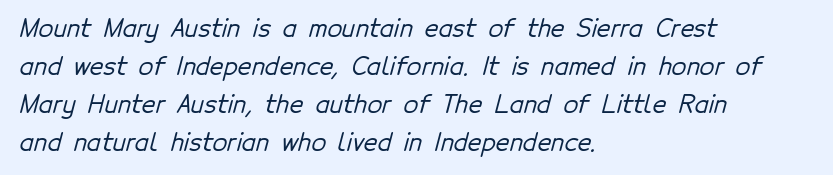
{"underline": "no", "align": "left", "line_spacing": "normal", "line_spacing_ratio": 1.58, "letter_spacing": "normal", "letter_spacing_em": 0.0, "glyph_px": 24}
